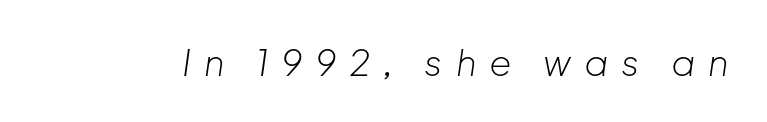
The rendering inserts visible extra space after every character. The axis of the letterforms is tilted away from vertical. The strokes carry an ordinary text weight at most. Letters rest on an invisible, unmarked baseline. These lines are rendered in a variable-pitch font.
